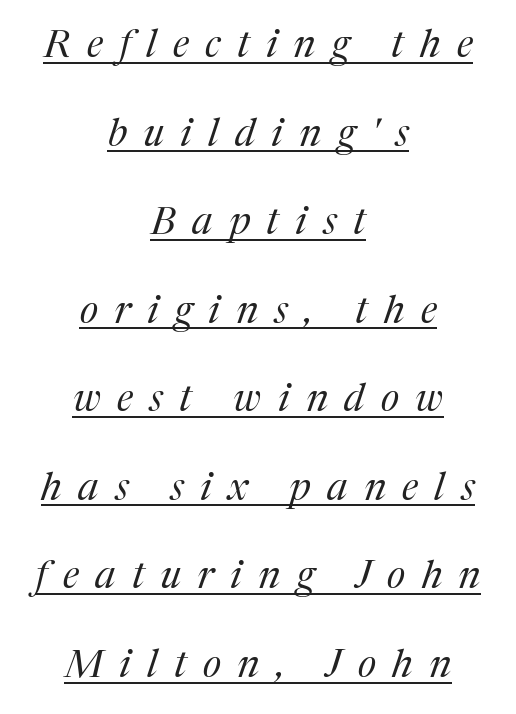
The image shows 39 px regular-weight serif type, italic (leaning right); set centered, loose line spacing (2.27x), unusually wide letter spacing (+0.42 em), underlined; medium stroke contrast and a medium x-height.
